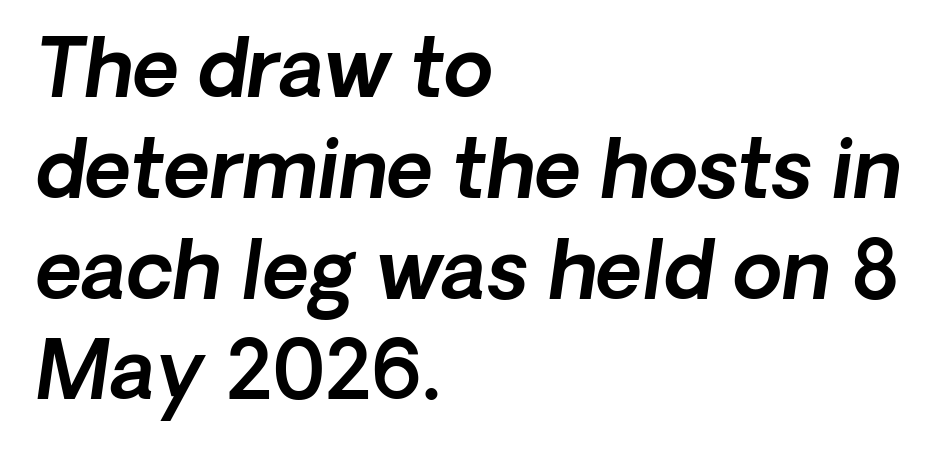
Q: Is the typeface a serif or a sans-serif typeface? A: Sans-serif.
Q: Is the text underlined? A: No.
Q: How is the paragraph aligned? A: Left-aligned.
Q: Is the spacing between letters normal or unusually wide? A: Normal.
Q: Is the spacing between lines tight, normal or loose? A: Normal.
Q: Width (condensed, normal, or wide)? A: Normal.
Q: x-height? A: Medium.
Q: Monospaced? A: No.
